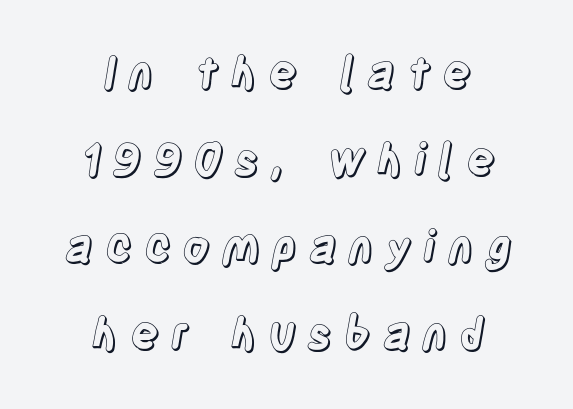
Q: Is the text italic (slanted)? A: Yes.
Q: Is the text underlined? A: No.
Q: How is the paragraph aligned? A: Centered.
Q: Is the spacing between letters normal or unusually wide? A: Unusually wide.
Q: Is the spacing between lines tight, normal or loose? A: Loose.
Q: Width (condensed, normal, or wide)? A: Condensed.
Q: x-height? A: Large.
Q: Monospaced? A: No.
